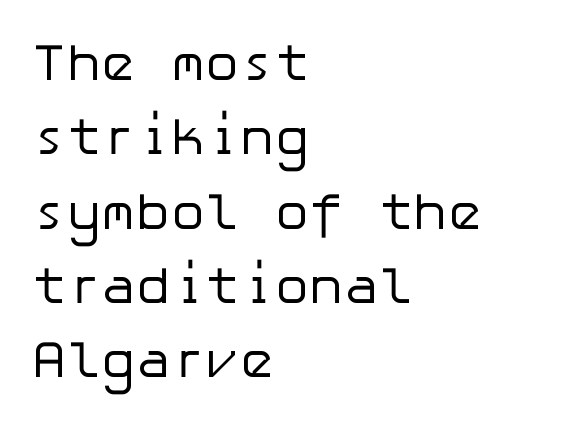
Q: Is the text bold? A: No.
Q: Is the text italic (slanted)? A: No, it is upright.
Q: Is the typeface a serif or a sans-serif typeface? A: Sans-serif.
Q: Is the text underlined? A: No.
Q: How is the paragraph aligned? A: Left-aligned.
Q: Is the spacing between letters normal or unusually wide? A: Normal.
Q: Is the spacing between lines tight, normal or loose? A: Normal.
Q: Width (condensed, normal, or wide)? A: Normal.
Q: Stroke contrast? A: Low.
Q: x-height? A: Medium.
